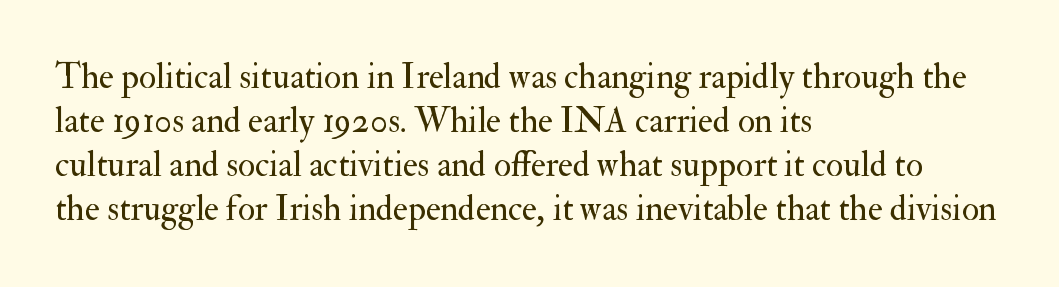
Q: Is the text bold? A: No.
Q: Is the text italic (slanted)? A: No, it is upright.
Q: Is the typeface a serif or a sans-serif typeface? A: Serif.
Q: Is the text underlined? A: No.
Q: How is the paragraph aligned? A: Left-aligned.
Q: Is the spacing between letters normal or unusually wide? A: Normal.
Q: Is the spacing between lines tight, normal or loose? A: Normal.
Q: Width (condensed, normal, or wide)? A: Normal.
Q: Stroke contrast? A: Medium.
Q: x-height? A: Small.
Q: Monospaced? A: No.
